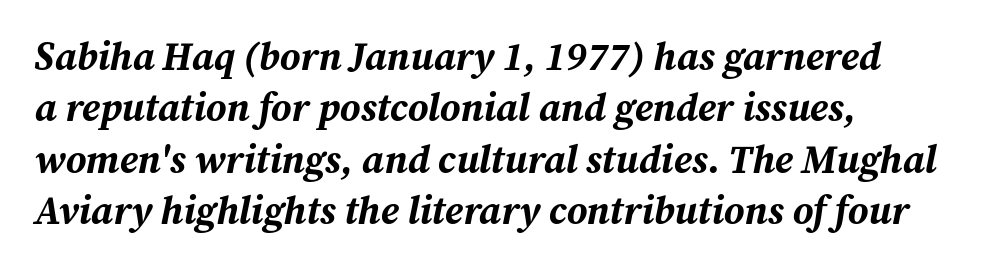
The image shows 39 px bold type, italic (leaning right); set left-aligned, normal line spacing (1.32x), normal letter spacing, not underlined; medium stroke contrast and a medium x-height.
